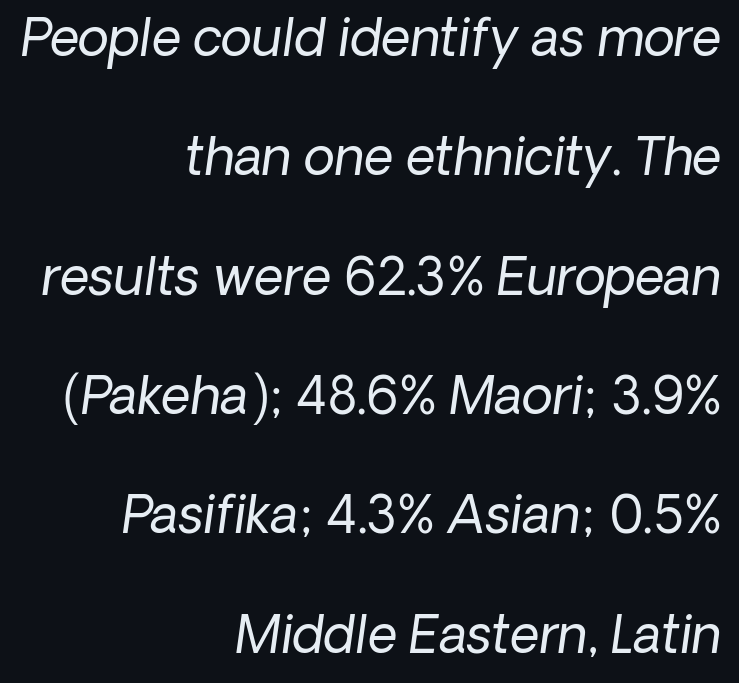
{"serif": "no", "bold": "no", "weight": "regular", "width": "normal", "stroke_contrast": "low", "x_height": "medium", "monospaced": "no", "underline": "no", "align": "right", "line_spacing": "loose", "line_spacing_ratio": 2.34, "letter_spacing": "normal", "letter_spacing_em": 0.0, "glyph_px": 51}
